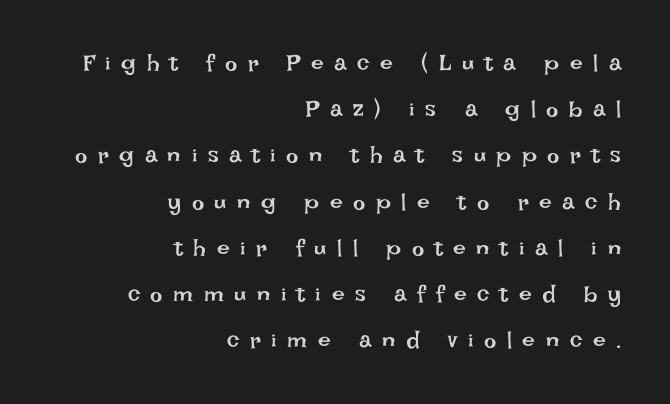
This is the regular roman posture of the typeface. The typesetting does not lean heavy: it is not bold. The passage shown is not underscored anywhere. In terms of leading, this rendering errs on the spacious side. The line texture is sparse and dotted thanks to wide tracking.
